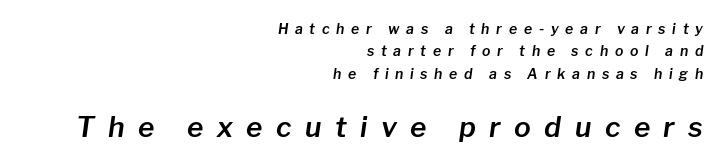
{"italic": "yes", "lean": "right", "slant_degrees": 8, "width": "normal", "stroke_contrast": "low", "x_height": "medium", "monospaced": "no", "underline": "no", "align": "right", "line_spacing": "normal", "line_spacing_ratio": 1.59, "letter_spacing": "wide", "letter_spacing_em": 0.48, "larger_block": "second", "size_ratio": 2.0, "glyph_px": 28}
